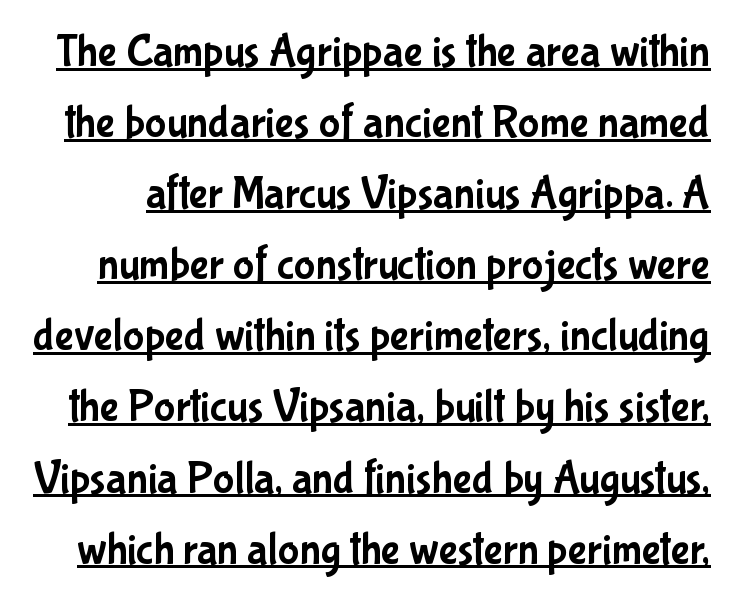
{"serif": "no", "italic": "no", "width": "condensed", "stroke_contrast": "low", "x_height": "medium", "monospaced": "no", "underline": "yes", "line_spacing": "normal", "line_spacing_ratio": 1.58, "letter_spacing": "normal", "letter_spacing_em": 0.0, "glyph_px": 45}
